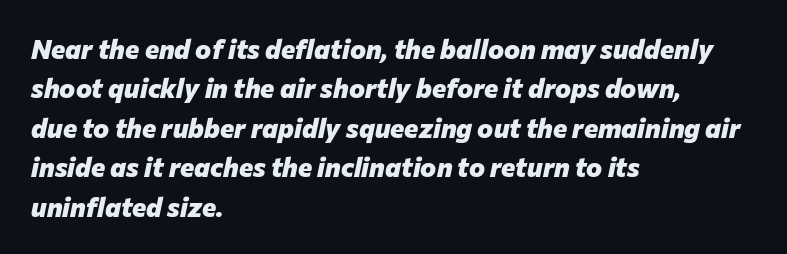
Q: Is the text bold? A: Yes.
Q: Is the text italic (slanted)? A: Yes, it leans right by about 12 degrees.
Q: Is the text underlined? A: No.
Q: How is the paragraph aligned? A: Left-aligned.
Q: Is the spacing between letters normal or unusually wide? A: Normal.
Q: Is the spacing between lines tight, normal or loose? A: Normal.
